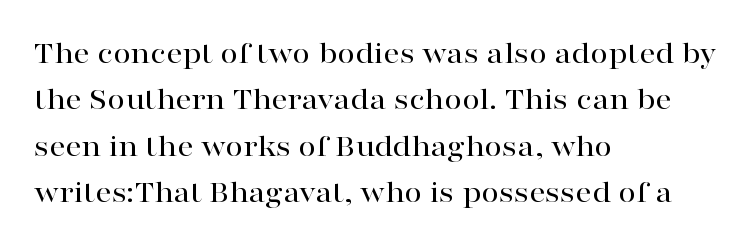
Q: Is the text italic (slanted)? A: No, it is upright.
Q: Is the typeface a serif or a sans-serif typeface? A: Serif.
Q: Is the text underlined? A: No.
Q: How is the paragraph aligned? A: Left-aligned.
Q: Is the spacing between letters normal or unusually wide? A: Normal.
Q: Is the spacing between lines tight, normal or loose? A: Normal.
Q: Width (condensed, normal, or wide)? A: Wide.
Q: Stroke contrast? A: High.
Q: x-height? A: Medium.
Q: Monospaced? A: No.
